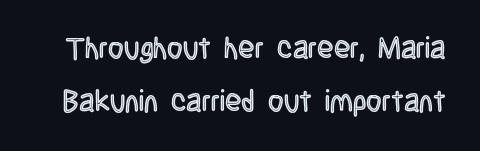
Q: Is the text italic (slanted)? A: No, it is upright.
Q: Is the text underlined? A: No.
Q: Is the spacing between letters normal or unusually wide? A: Normal.
Q: Width (condensed, normal, or wide)? A: Condensed.
Q: x-height? A: Large.
Q: Monospaced? A: No.
